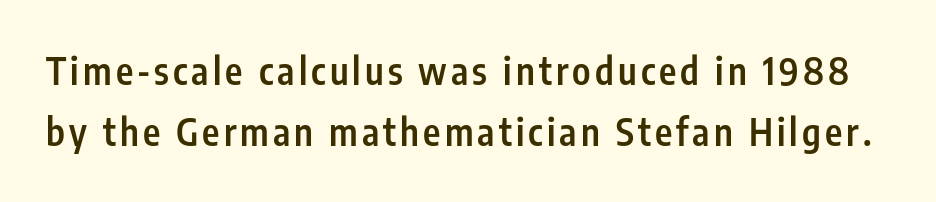
The image shows 37 px semibold, condensed sans-serif type, upright; set normal line spacing (1.65x), not underlined; low stroke contrast and a medium x-height.
